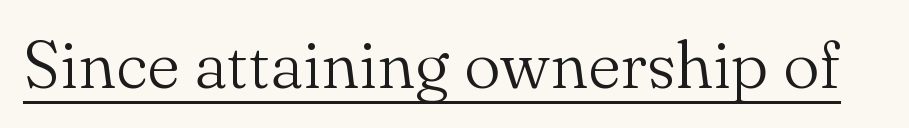
Q: Is the text bold? A: No.
Q: Is the text italic (slanted)? A: No, it is upright.
Q: Is the typeface a serif or a sans-serif typeface? A: Serif.
Q: Is the text underlined? A: Yes.
Q: Is the spacing between letters normal or unusually wide? A: Normal.
Q: Width (condensed, normal, or wide)? A: Normal.
Q: Stroke contrast? A: Medium.
Q: x-height? A: Small.
Q: Monospaced? A: No.
